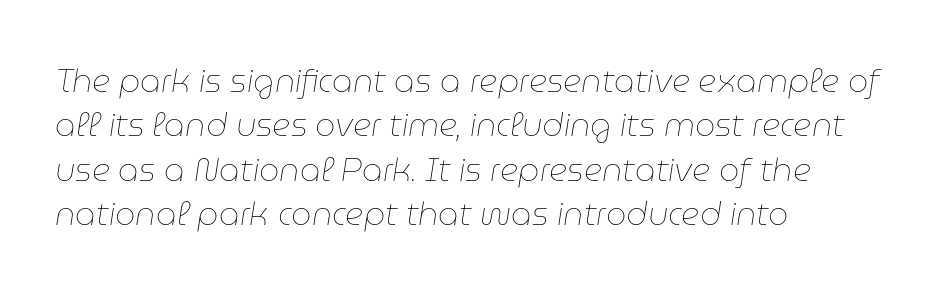
Q: Is the text bold? A: No.
Q: Is the text italic (slanted)? A: Yes, it leans right by about 9 degrees.
Q: Is the text underlined? A: No.
Q: How is the paragraph aligned? A: Left-aligned.
Q: Is the spacing between letters normal or unusually wide? A: Normal.
Q: Is the spacing between lines tight, normal or loose? A: Normal.
Q: Width (condensed, normal, or wide)? A: Normal.
Q: Stroke contrast? A: Low.
Q: x-height? A: Medium.
Q: Monospaced? A: No.
